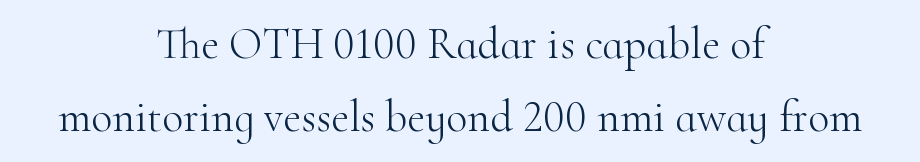
The image shows 44 px light serif type, upright; set centered, normal line spacing (1.66x), normal letter spacing, not underlined; high stroke contrast and a small x-height.
